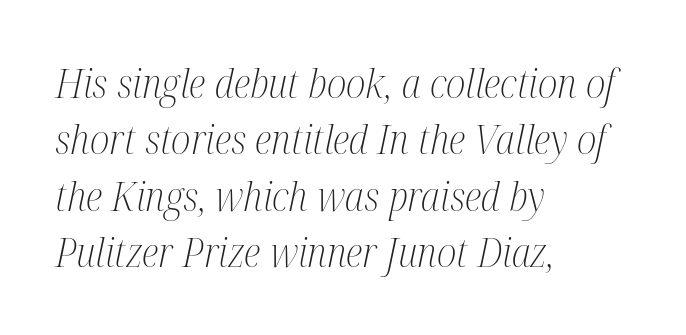
{"serif": "yes", "italic": "yes", "lean": "right", "slant_degrees": 12, "bold": "no", "weight": "light", "width": "condensed", "stroke_contrast": "medium", "x_height": "medium", "monospaced": "no", "underline": "no", "align": "left", "line_spacing": "normal", "line_spacing_ratio": 1.41, "letter_spacing": "normal", "letter_spacing_em": 0.0, "glyph_px": 40}
